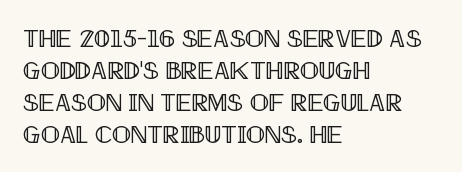
Q: Is the text italic (slanted)? A: No, it is upright.
Q: Is the text underlined? A: No.
Q: How is the paragraph aligned? A: Left-aligned.
Q: Is the spacing between letters normal or unusually wide? A: Normal.
Q: Is the spacing between lines tight, normal or loose? A: Normal.
